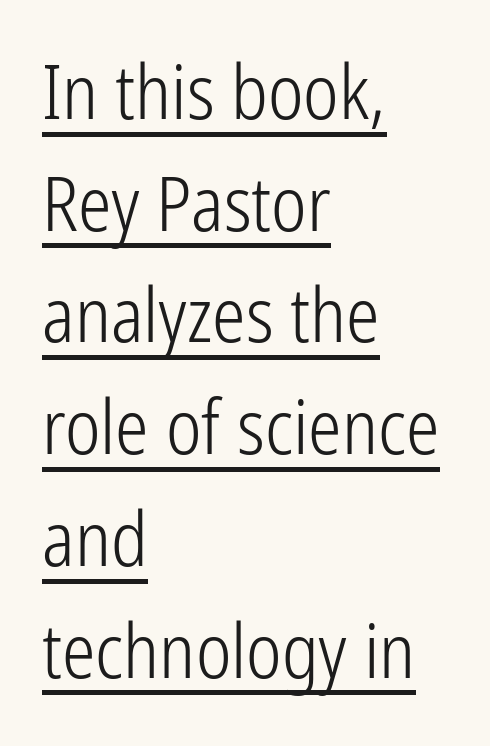
What's the leading like? Ordinary, nothing unusual. Summary of weight: not heavy and not bold. Proportional: the letters do not fall into vertical columns. Compared with undecorated copy, this sample adds a rule below the words. Does the lettering tilt? It doesn't — this is upright. Typographically, this falls in the sans-serif category.
